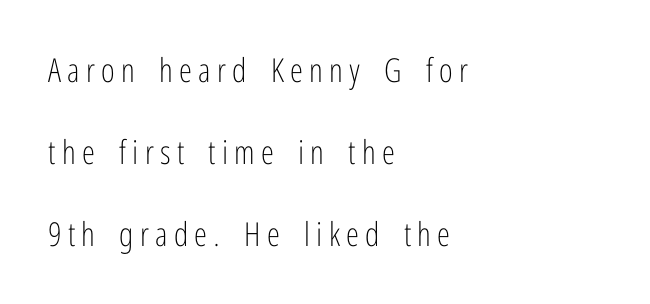
{"serif": "no", "italic": "no", "bold": "no", "weight": "light", "width": "condensed", "stroke_contrast": "low", "x_height": "medium", "monospaced": "no", "underline": "no", "align": "left", "line_spacing": "loose", "line_spacing_ratio": 2.48, "glyph_px": 33}
